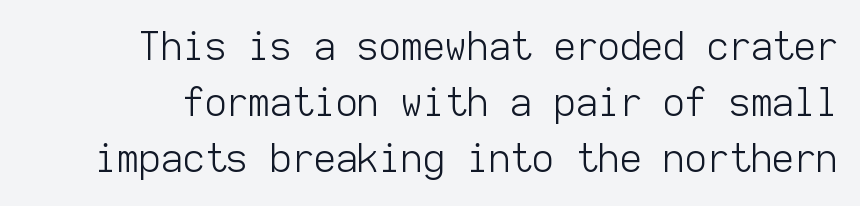
Q: Is the text bold? A: No.
Q: Is the text italic (slanted)? A: No, it is upright.
Q: Is the typeface a serif or a sans-serif typeface? A: Sans-serif.
Q: Is the text underlined? A: No.
Q: Is the spacing between letters normal or unusually wide? A: Normal.
Q: Is the spacing between lines tight, normal or loose? A: Normal.
Q: Width (condensed, normal, or wide)? A: Normal.
Q: Stroke contrast? A: Low.
Q: x-height? A: Medium.
Q: Monospaced? A: Yes.
